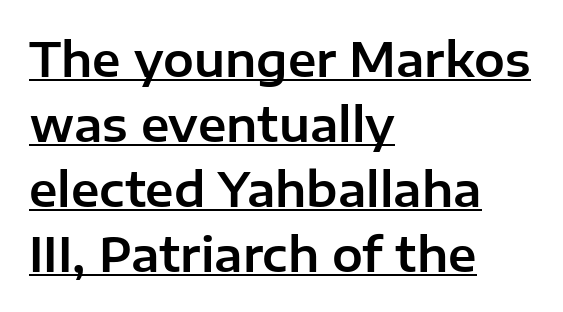
The image shows 46 px sans-serif type, upright; set left-aligned, normal line spacing (1.41x), normal letter spacing, underlined; low stroke contrast and a medium x-height.
